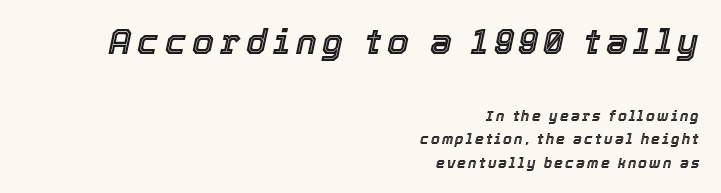
{"italic": "yes", "lean": "right", "slant_degrees": 12, "width": "normal", "x_height": "medium", "monospaced": "no", "underline": "no", "align": "right", "line_spacing": "normal", "line_spacing_ratio": 1.66, "larger_block": "first", "size_ratio": 2.5, "glyph_px": 35}
